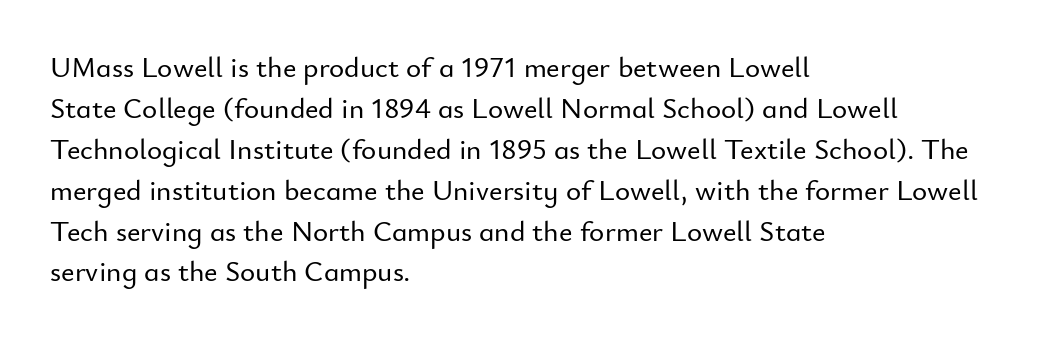
The image shows 29 px sans-serif type, upright; set left-aligned, normal line spacing (1.41x), normal letter spacing, not underlined; low stroke contrast and a small x-height.
